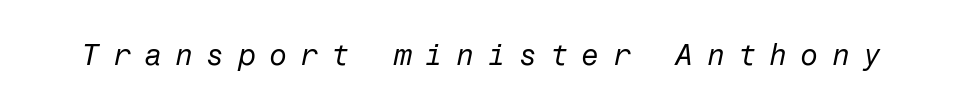
Q: Is the text bold? A: No.
Q: Is the text italic (slanted)? A: Yes, it leans right by about 12 degrees.
Q: Is the text underlined? A: No.
Q: Is the spacing between letters normal or unusually wide? A: Unusually wide.
Q: Width (condensed, normal, or wide)? A: Normal.
Q: Stroke contrast? A: Low.
Q: x-height? A: Medium.
